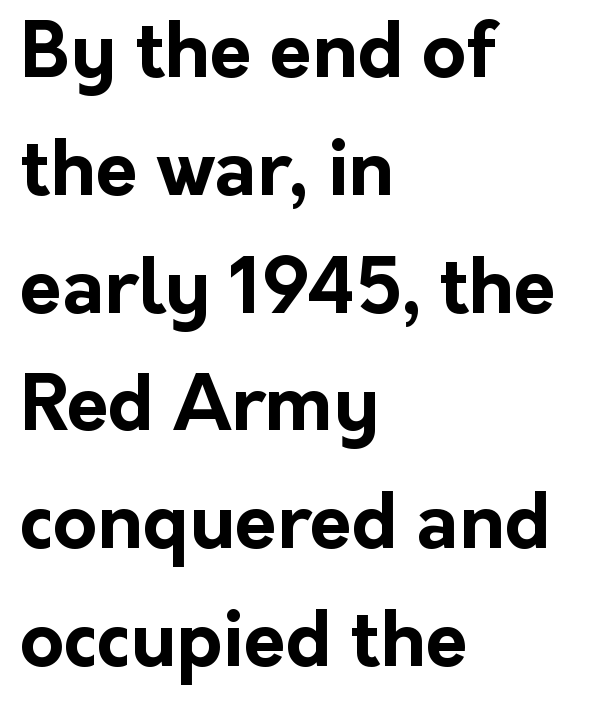
Tracking here is standard; glyphs follow each other at the usual distance. Ordinary non-slanted type is in use. Is this a fixed-width face? No — the glyphs have proportional, varying widths. Check under the words: just untouched page. Typeset ragged right — the left edge is the straight one. Students, this is bold: see how much ink each stroke carries.
